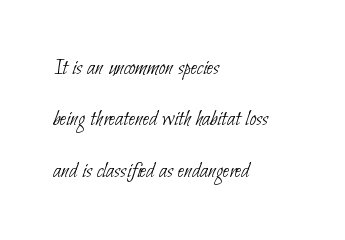
{"bold": "no", "underline": "no", "align": "left", "line_spacing": "loose", "line_spacing_ratio": 2.14, "letter_spacing": "normal", "letter_spacing_em": 0.0, "glyph_px": 24}
